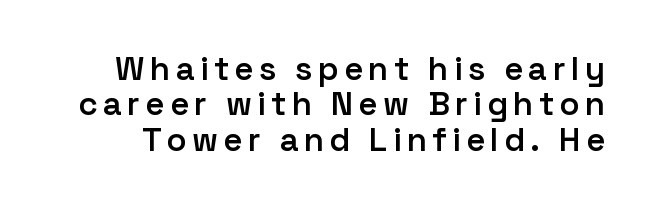
{"serif": "no", "italic": "no", "bold": "semi", "weight": "semibold", "width": "normal", "stroke_contrast": "low", "x_height": "medium", "monospaced": "no", "underline": "no", "line_spacing": "tight", "line_spacing_ratio": 1.07, "glyph_px": 33}
